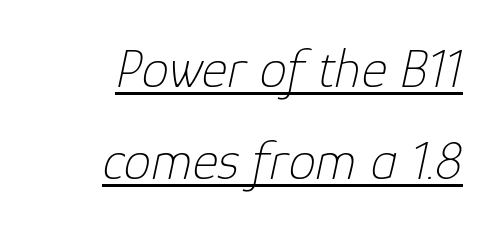
Q: Is the text bold? A: No.
Q: Is the text italic (slanted)? A: Yes, it leans right by about 12 degrees.
Q: Is the text underlined? A: Yes.
Q: How is the paragraph aligned? A: Right-aligned.
Q: Is the spacing between letters normal or unusually wide? A: Normal.
Q: Is the spacing between lines tight, normal or loose? A: Normal.
Q: Width (condensed, normal, or wide)? A: Normal.
Q: Stroke contrast? A: Low.
Q: x-height? A: Medium.
Q: Monospaced? A: No.
